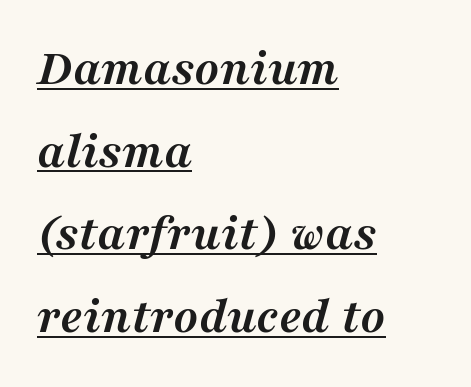
{"serif": "yes", "italic": "yes", "lean": "right", "slant_degrees": 16, "bold": "yes", "weight": "semibold", "width": "normal", "stroke_contrast": "medium", "x_height": "medium", "monospaced": "no", "underline": "yes", "align": "left", "line_spacing": "normal", "line_spacing_ratio": 1.59, "letter_spacing": "normal", "letter_spacing_em": 0.0, "glyph_px": 52}
